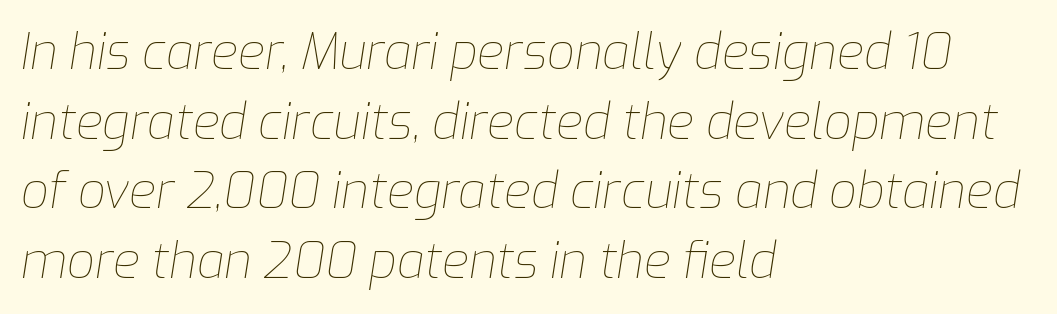
Q: Is the text bold? A: No.
Q: Is the text italic (slanted)? A: Yes, it leans right by about 9 degrees.
Q: Is the text underlined? A: No.
Q: How is the paragraph aligned? A: Left-aligned.
Q: Is the spacing between letters normal or unusually wide? A: Normal.
Q: Is the spacing between lines tight, normal or loose? A: Normal.
Q: Width (condensed, normal, or wide)? A: Normal.
Q: Stroke contrast? A: Low.
Q: x-height? A: Medium.
Q: Monospaced? A: No.
